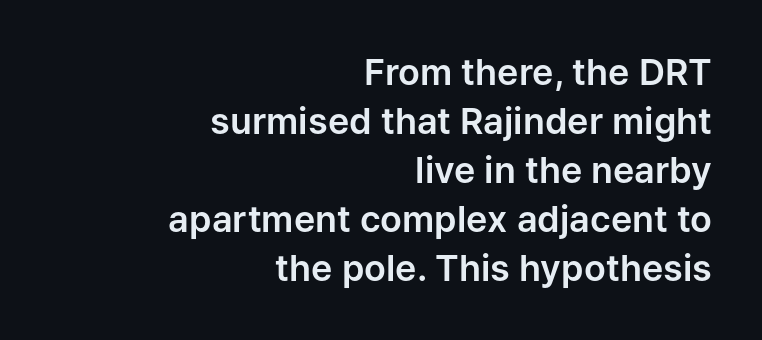
The face used here is rendered with its standard letterfit. The passage shown stacks its lines at a standard gap. Glance below the letters and you will spot only blank space. You can tell from the bare stems that sans-serif type was used.
